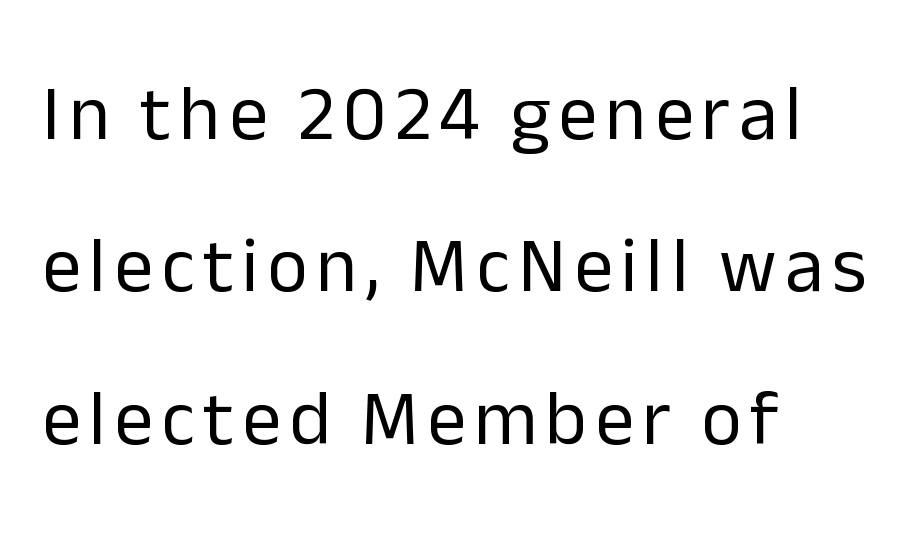
Q: Is the text bold? A: No.
Q: Is the text italic (slanted)? A: No, it is upright.
Q: Is the typeface a serif or a sans-serif typeface? A: Sans-serif.
Q: Is the text underlined? A: No.
Q: How is the paragraph aligned? A: Left-aligned.
Q: Is the spacing between lines tight, normal or loose? A: Loose.
Q: Width (condensed, normal, or wide)? A: Normal.
Q: Stroke contrast? A: Low.
Q: x-height? A: Medium.
Q: Monospaced? A: No.
